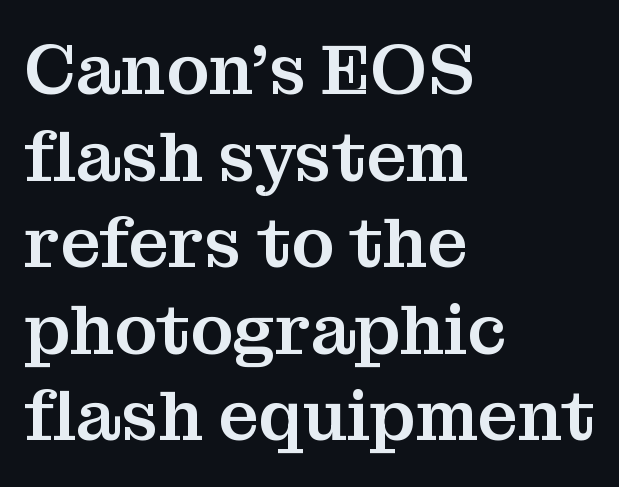
Default kerning and tracking; the words read as compact shapes. In terms of posture, this sample is upright. Do the characters align in a grid? No, the font is proportional. Does the type have serifs? Yes, each stem ends in a small foot.
